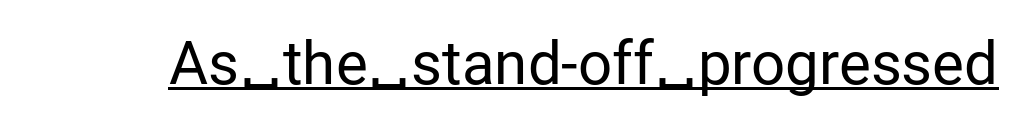
Q: Is the text bold? A: No.
Q: Is the text italic (slanted)? A: No, it is upright.
Q: Is the typeface a serif or a sans-serif typeface? A: Sans-serif.
Q: Is the text underlined? A: Yes.
Q: Is the spacing between letters normal or unusually wide? A: Normal.
Q: Width (condensed, normal, or wide)? A: Normal.
Q: Stroke contrast? A: Low.
Q: x-height? A: Medium.
Q: Monospaced? A: No.
